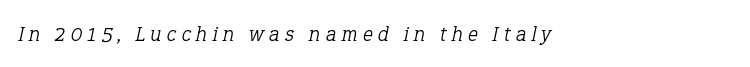
{"italic": "yes", "lean": "right", "slant_degrees": 12, "bold": "no", "underline": "no", "align": "left", "letter_spacing": "wide", "letter_spacing_em": 0.26, "glyph_px": 21}
